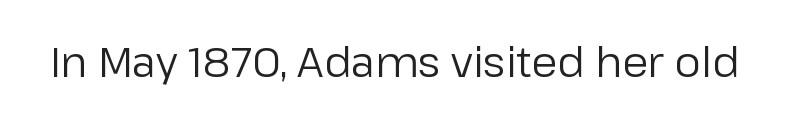
Q: Is the text bold? A: No.
Q: Is the text italic (slanted)? A: No, it is upright.
Q: Is the typeface a serif or a sans-serif typeface? A: Sans-serif.
Q: Is the text underlined? A: No.
Q: Is the spacing between letters normal or unusually wide? A: Normal.
Q: Width (condensed, normal, or wide)? A: Normal.
Q: Stroke contrast? A: Low.
Q: x-height? A: Medium.
Q: Monospaced? A: No.
